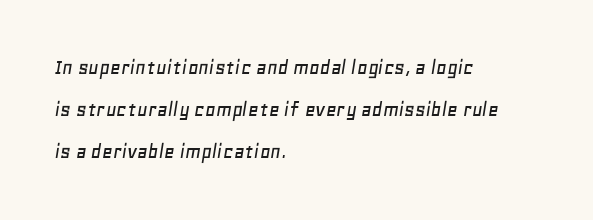
{"italic": "yes", "lean": "right", "slant_degrees": 11, "underline": "no", "align": "left", "line_spacing_ratio": 1.83, "letter_spacing": "normal", "letter_spacing_em": 0.0, "glyph_px": 23}
